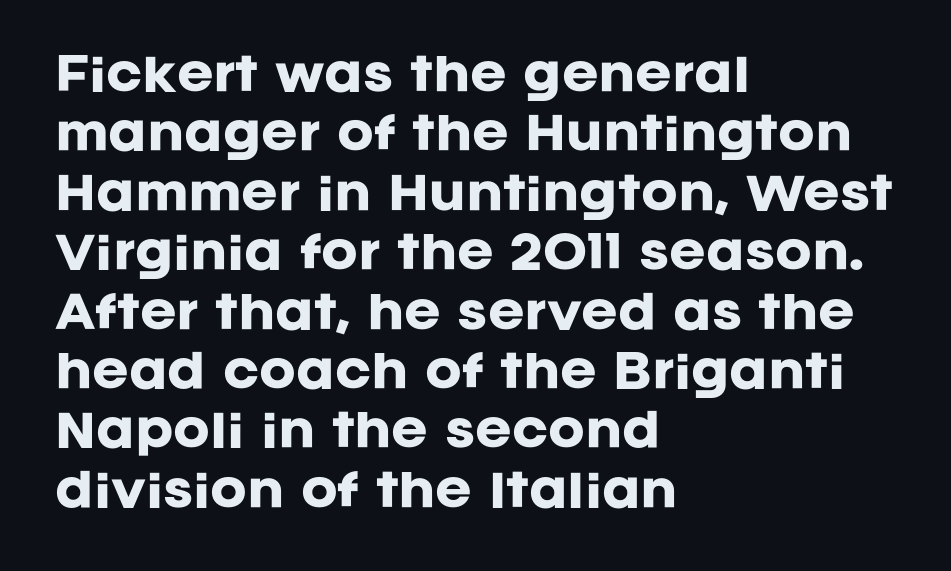
Q: Is the text bold? A: Yes.
Q: Is the text italic (slanted)? A: No, it is upright.
Q: Is the typeface a serif or a sans-serif typeface? A: Sans-serif.
Q: Is the text underlined? A: No.
Q: How is the paragraph aligned? A: Left-aligned.
Q: Is the spacing between letters normal or unusually wide? A: Normal.
Q: Is the spacing between lines tight, normal or loose? A: Normal.
Q: Width (condensed, normal, or wide)? A: Normal.
Q: Stroke contrast? A: Low.
Q: x-height? A: Large.
Q: Monospaced? A: No.
